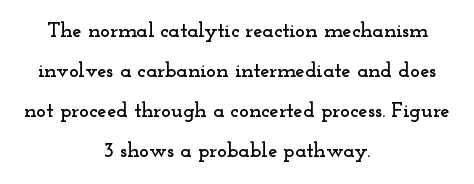
{"italic": "no", "underline": "no", "align": "center", "line_spacing": "loose", "line_spacing_ratio": 1.9, "letter_spacing": "normal", "letter_spacing_em": 0.0, "glyph_px": 21}
